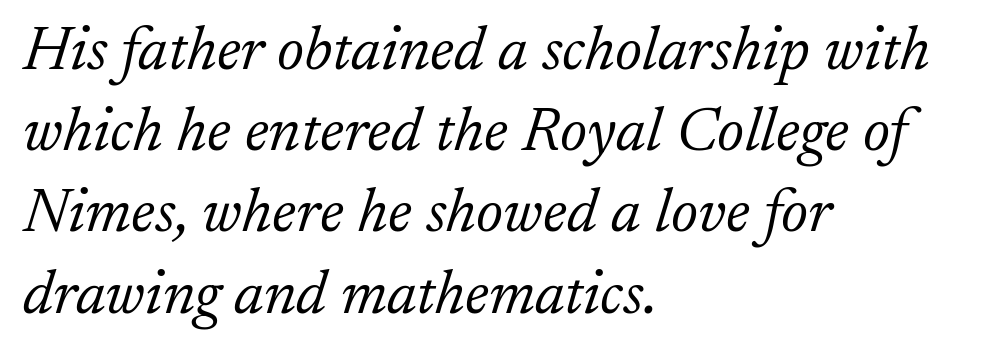
The passage shown leans; its letterforms are oblique. Short note: letters normally spaced. Think standard paragraph weight, or any step lighter than that. Left-aligned paragraph, ragged on the right.
